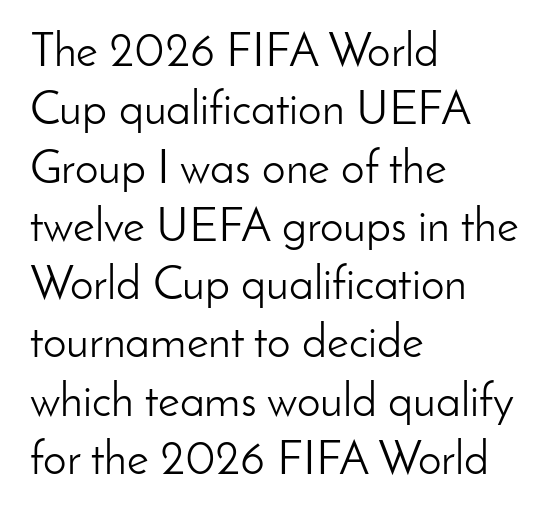
The image shows 47 px light sans-serif type, upright; set left-aligned, line spacing 1.24x, normal letter spacing, not underlined; low stroke contrast and a small x-height.
